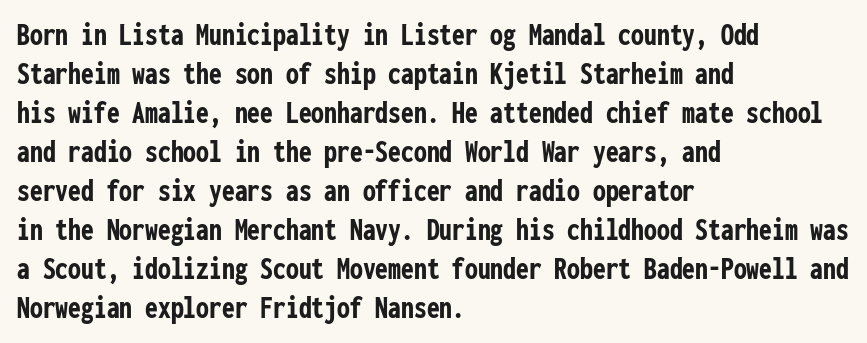
Q: Is the text bold? A: Yes.
Q: Is the text italic (slanted)? A: No, it is upright.
Q: Is the typeface a serif or a sans-serif typeface? A: Sans-serif.
Q: Is the text underlined? A: No.
Q: How is the paragraph aligned? A: Left-aligned.
Q: Is the spacing between letters normal or unusually wide? A: Normal.
Q: Width (condensed, normal, or wide)? A: Condensed.
Q: Stroke contrast? A: Low.
Q: x-height? A: Medium.
Q: Monospaced? A: Yes.
